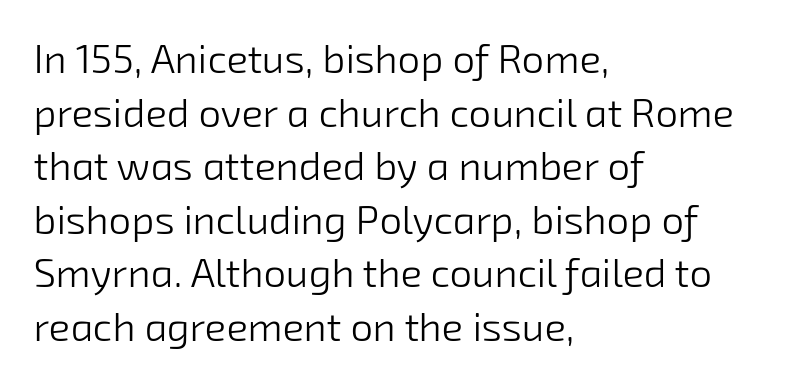
{"serif": "no", "bold": "no", "weight": "light", "width": "normal", "stroke_contrast": "low", "x_height": "medium", "monospaced": "no", "underline": "no", "align": "left", "line_spacing": "normal", "line_spacing_ratio": 1.34, "letter_spacing": "normal", "letter_spacing_em": 0.0, "glyph_px": 40}
